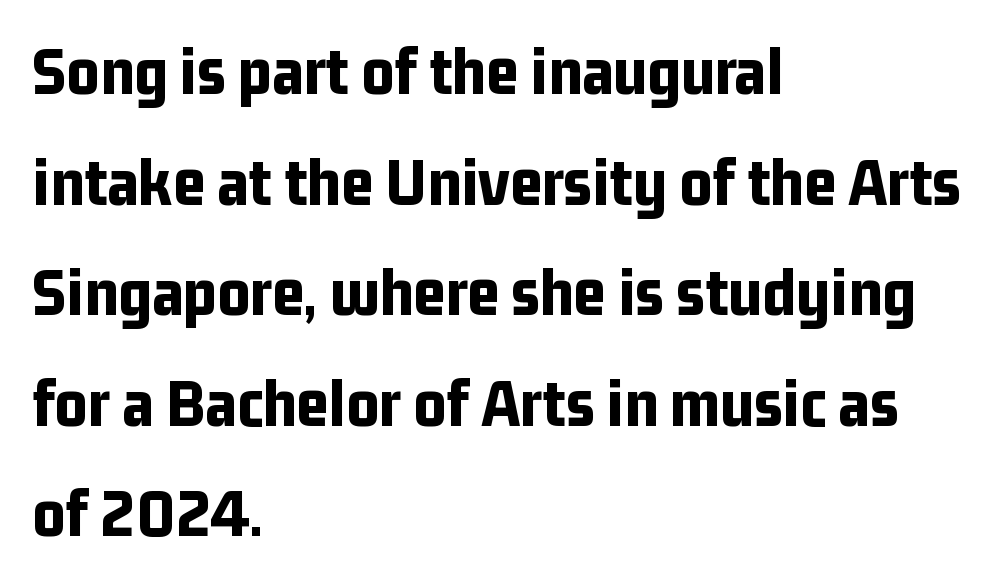
{"serif": "no", "italic": "no", "bold": "yes", "weight": "bold", "width": "condensed", "stroke_contrast": "low", "x_height": "medium", "monospaced": "no", "underline": "no", "align": "left", "line_spacing": "normal", "line_spacing_ratio": 1.58, "letter_spacing": "normal", "letter_spacing_em": 0.0, "glyph_px": 70}
